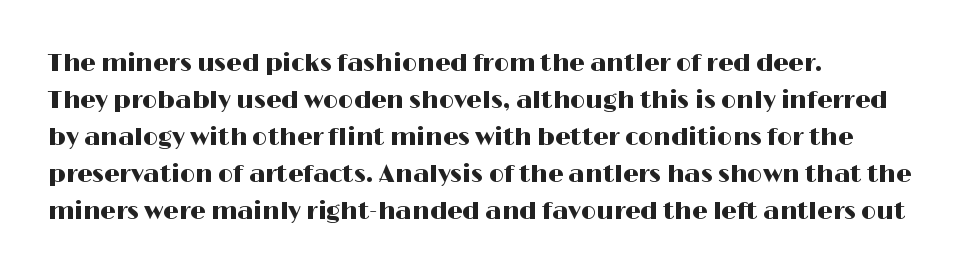
{"italic": "no", "underline": "no", "align": "left", "line_spacing": "normal", "line_spacing_ratio": 1.54, "letter_spacing": "normal", "letter_spacing_em": 0.0, "glyph_px": 24}
